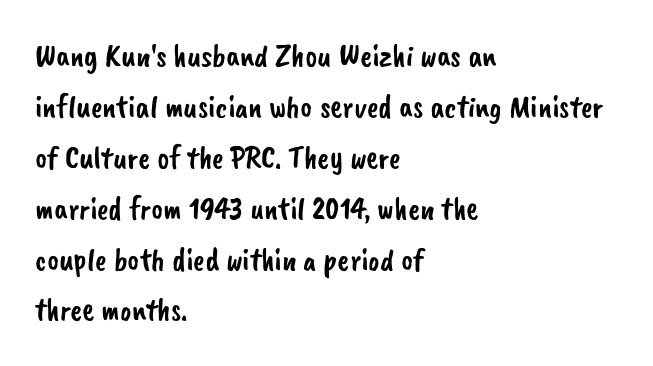
Q: Is the typeface a serif or a sans-serif typeface? A: Sans-serif.
Q: Is the text underlined? A: No.
Q: How is the paragraph aligned? A: Left-aligned.
Q: Is the spacing between letters normal or unusually wide? A: Normal.
Q: Is the spacing between lines tight, normal or loose? A: Normal.
Q: Width (condensed, normal, or wide)? A: Normal.
Q: Stroke contrast? A: Low.
Q: x-height? A: Small.
Q: Monospaced? A: No.
